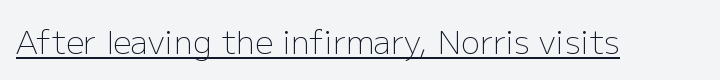
Look at the bottom of the vertical strokes: they stop flat, with no serifs. Bold? No — there's no thickening of the strokes. Looks like regular typesetting: each glyph gets only the width it needs. No extra tracking has been applied to these lines.
